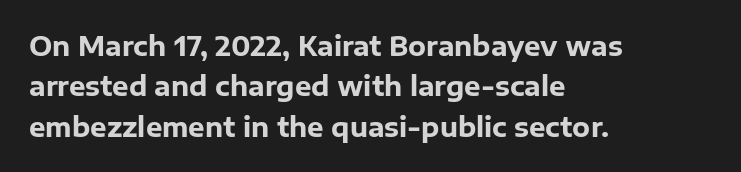
Q: Is the text bold? A: Yes.
Q: Is the text italic (slanted)? A: No, it is upright.
Q: Is the text underlined? A: No.
Q: How is the paragraph aligned? A: Left-aligned.
Q: Is the spacing between letters normal or unusually wide? A: Normal.
Q: Is the spacing between lines tight, normal or loose? A: Normal.
